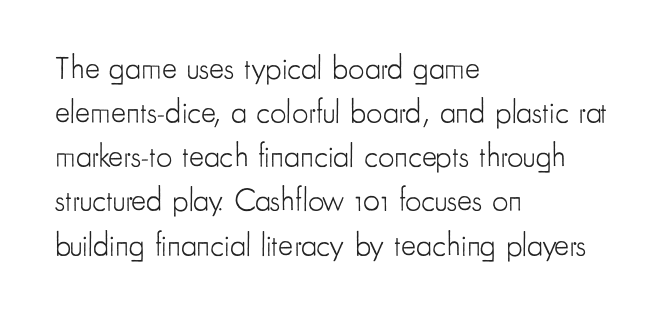
{"serif": "no", "italic": "no", "bold": "no", "weight": "light", "width": "condensed", "stroke_contrast": "low", "x_height": "small", "monospaced": "no", "underline": "no", "align": "left", "line_spacing": "normal", "line_spacing_ratio": 1.38, "letter_spacing": "normal", "letter_spacing_em": 0.0, "glyph_px": 32}
